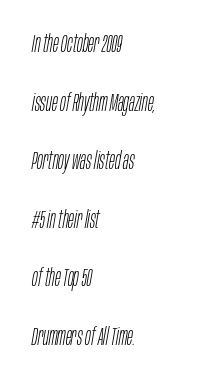
{"italic": "yes", "lean": "right", "slant_degrees": 10, "bold": "no", "underline": "no", "align": "left", "line_spacing": "loose", "line_spacing_ratio": 2.44, "letter_spacing": "normal", "letter_spacing_em": 0.0, "glyph_px": 24}
